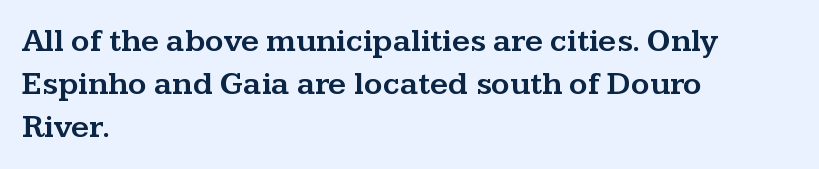
The image shows 32 px wide serif type, upright; set left-aligned, normal line spacing (1.34x), normal letter spacing, not underlined; medium stroke contrast and a medium x-height.
